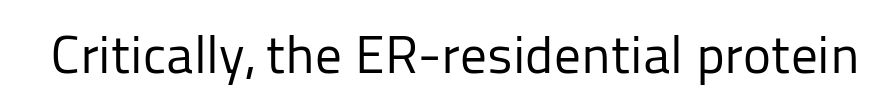
The image shows 53 px regular-weight sans-serif type, upright; set normal letter spacing, not underlined; low stroke contrast and a medium x-height.
